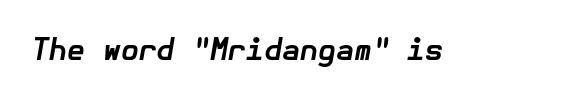
Strokes here are thick enough to call this a true bold. A typesetter would call this zero additional tracking. Tall strokes in this sample are angled rather than plumb. Plain, unruled lines of type.
